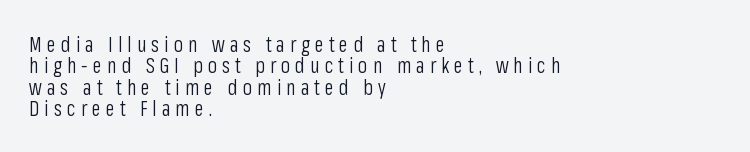
Line beginnings align vertically; line endings do not. The type sits square on the baseline with zero lean. What stands out about the letter spacing? Its width — letters are far apart. The passage shown is not underscored anywhere. Ink coverage per letter is moderate at most. Each new line begins almost immediately beneath the previous one.
